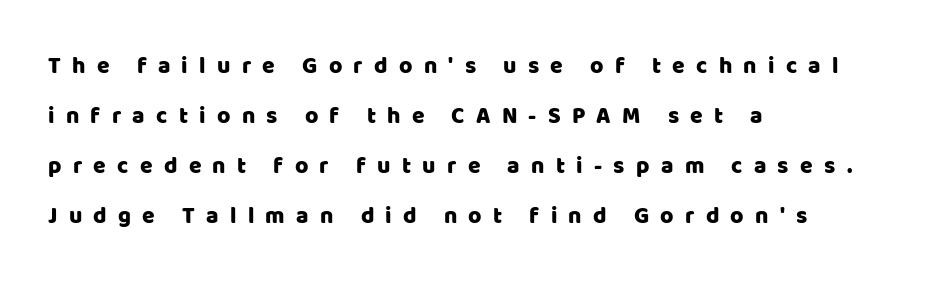
The image shows 23 px text type, upright; set left-aligned, loose line spacing (2.18x), unusually wide letter spacing (+0.49 em), not underlined.
